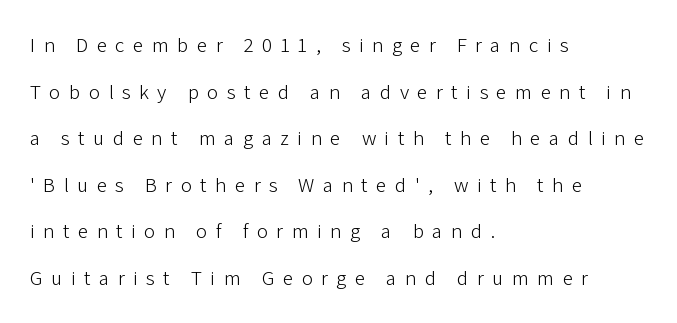
Q: Is the text bold? A: No.
Q: Is the text italic (slanted)? A: No, it is upright.
Q: Is the text underlined? A: No.
Q: How is the paragraph aligned? A: Left-aligned.
Q: Is the spacing between letters normal or unusually wide? A: Unusually wide.
Q: Is the spacing between lines tight, normal or loose? A: Loose.
